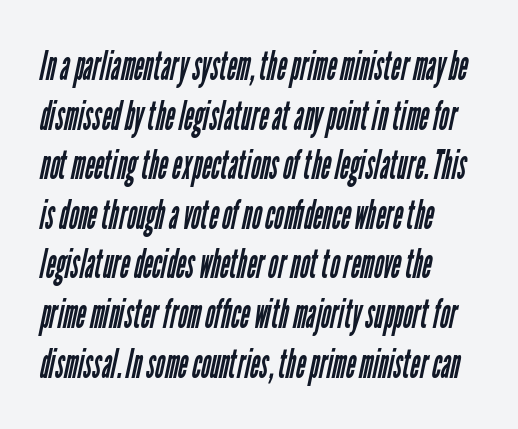
Q: Is the text bold? A: No.
Q: Is the typeface a serif or a sans-serif typeface? A: Sans-serif.
Q: Is the text underlined? A: No.
Q: How is the paragraph aligned? A: Left-aligned.
Q: Is the spacing between letters normal or unusually wide? A: Normal.
Q: Width (condensed, normal, or wide)? A: Condensed.
Q: Stroke contrast? A: Low.
Q: x-height? A: Medium.
Q: Monospaced? A: No.
